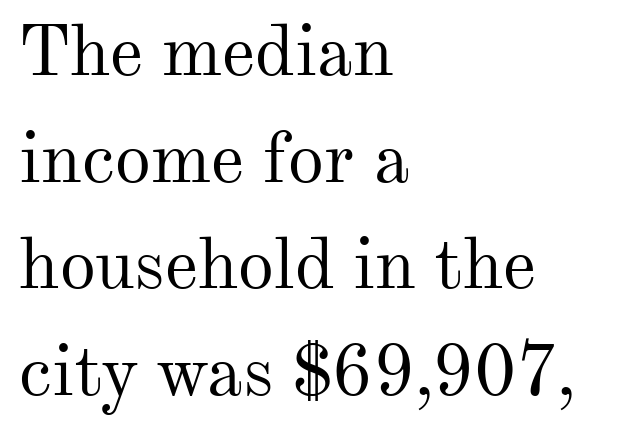
The image shows 72 px regular-weight serif type, upright; set left-aligned, normal line spacing (1.48x), normal letter spacing, not underlined; medium stroke contrast and a small x-height.
